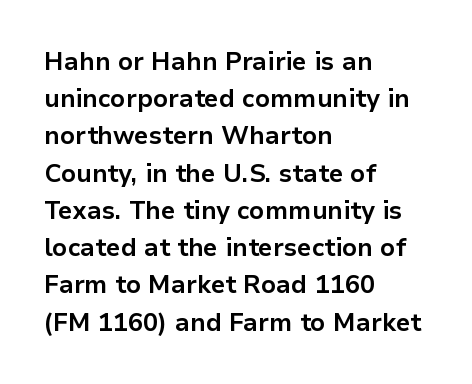
Italic: no, the glyphs are upright roman. Weight: bold. A typesetter would call this zero additional tracking. Does the copy run flush right? No — it runs flush left. In terms of leading, this rendering sits right in the middle. Quick note: underline off.
